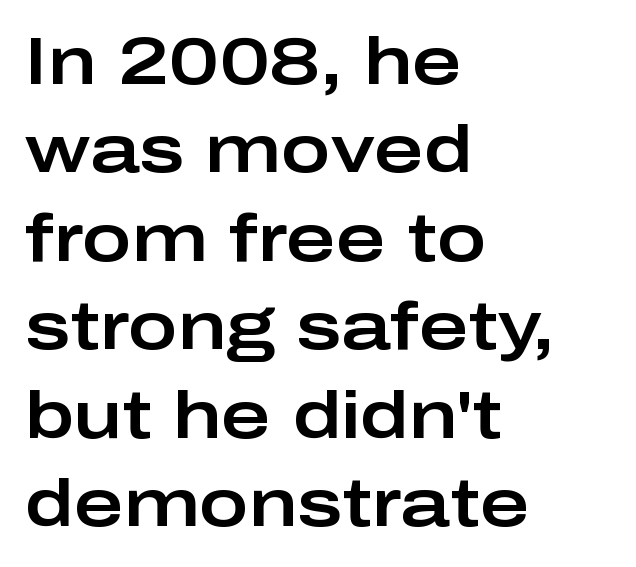
The typography opts for an upright posture over an oblique one. Is there much room between lines? A standard amount, neither cramped nor airy. Compared with a centered layout, this one pins lines to the left instead. Default kerning and tracking; the words read as compact shapes. The specimen omits any rule beneath the text block's lines. Nothing sits at the stroke ends, so this counts as sans-serif.
